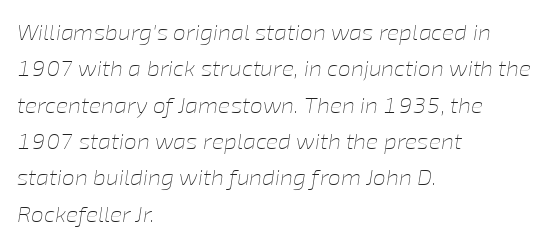
Spacing between characters is what you'd get straight out of the box. Leading matches the norm, producing a regular column. The glyphs look as if they've been sheared to an angle. The baseline area is clear.
